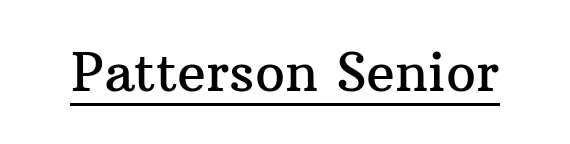
{"serif": "yes", "italic": "no", "width": "normal", "stroke_contrast": "medium", "x_height": "medium", "monospaced": "no", "underline": "yes", "letter_spacing": "normal", "letter_spacing_em": 0.0, "glyph_px": 53}
